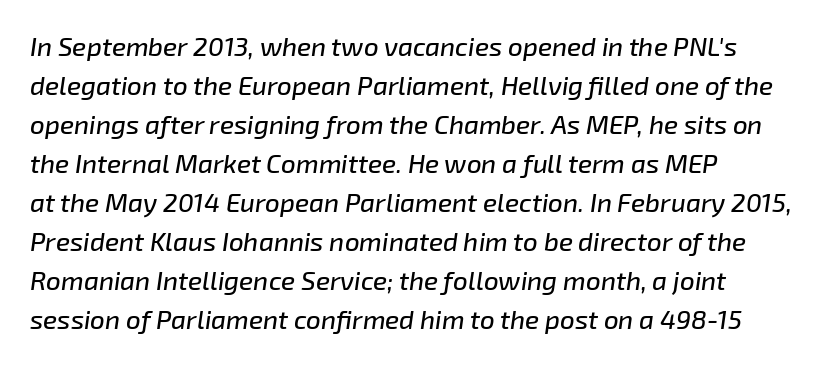
Q: Is the text italic (slanted)? A: Yes, it leans right by about 8 degrees.
Q: Is the text underlined? A: No.
Q: How is the paragraph aligned? A: Left-aligned.
Q: Is the spacing between letters normal or unusually wide? A: Normal.
Q: Is the spacing between lines tight, normal or loose? A: Normal.
